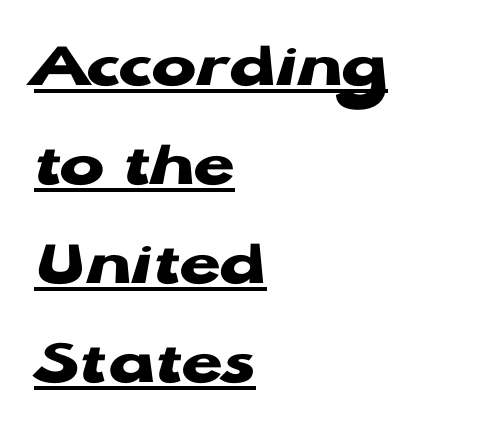
Q: Is the text bold? A: Yes.
Q: Is the text italic (slanted)? A: No, it is upright.
Q: Is the typeface a serif or a sans-serif typeface? A: Sans-serif.
Q: Is the text underlined? A: Yes.
Q: How is the paragraph aligned? A: Left-aligned.
Q: Is the spacing between letters normal or unusually wide? A: Normal.
Q: Is the spacing between lines tight, normal or loose? A: Normal.
Q: Width (condensed, normal, or wide)? A: Wide.
Q: Stroke contrast? A: Low.
Q: x-height? A: Medium.
Q: Monospaced? A: No.
